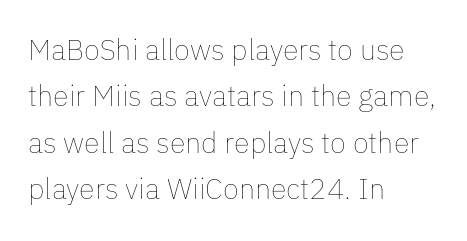
Has an underline been added? It has not. Stems and bowls with no extra thickness — not bold. Regarding leading, the lines here are spaced in the standard way. A classic flush-left, rag-right setting is used for this passage. If you drew a line through each stem, it would be perfectly vertical.
